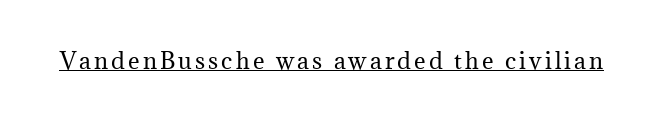
{"italic": "no", "bold": "no", "underline": "yes", "glyph_px": 22}
